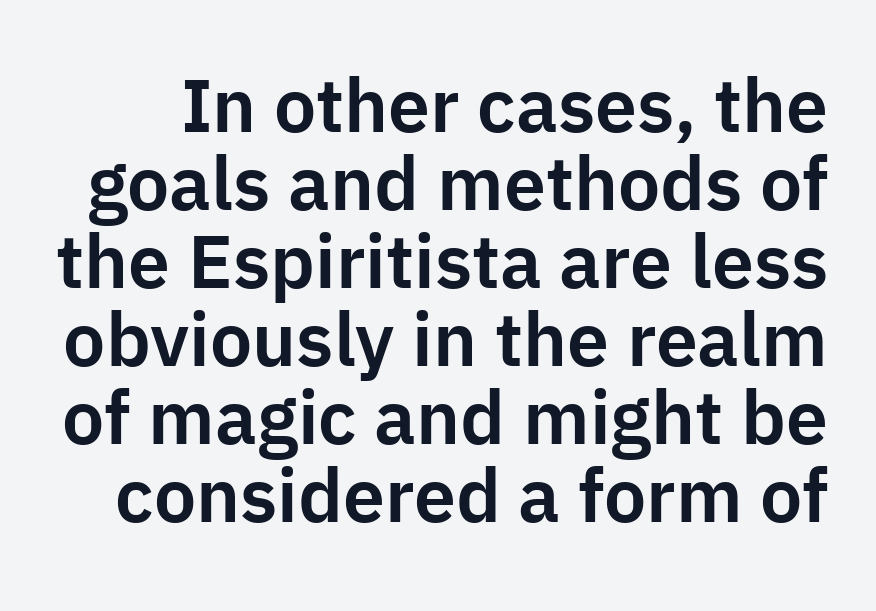
{"serif": "no", "italic": "no", "width": "normal", "stroke_contrast": "low", "x_height": "medium", "monospaced": "no", "underline": "no", "line_spacing": "tight", "line_spacing_ratio": 1.04, "letter_spacing": "normal", "letter_spacing_em": 0.0, "glyph_px": 75}
